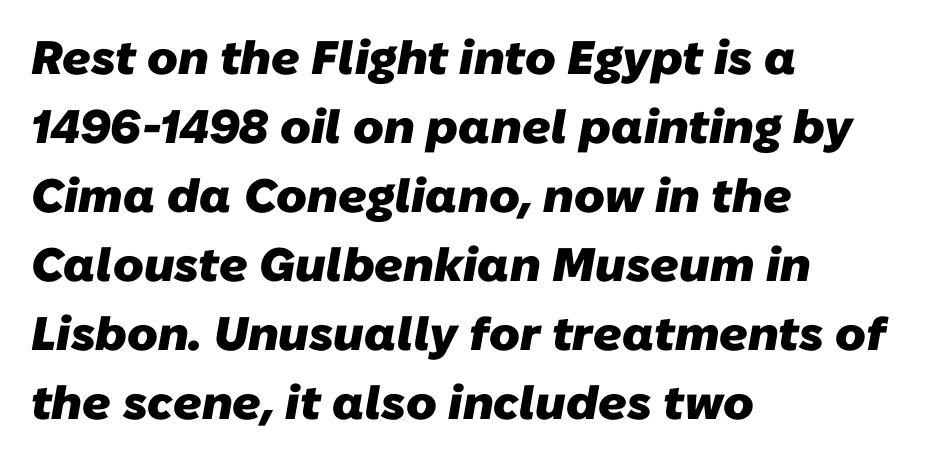
Q: Is the text bold? A: Yes.
Q: Is the typeface a serif or a sans-serif typeface? A: Sans-serif.
Q: Is the text underlined? A: No.
Q: How is the paragraph aligned? A: Left-aligned.
Q: Is the spacing between letters normal or unusually wide? A: Normal.
Q: Is the spacing between lines tight, normal or loose? A: Normal.
Q: Width (condensed, normal, or wide)? A: Normal.
Q: Stroke contrast? A: Low.
Q: x-height? A: Medium.
Q: Monospaced? A: No.
